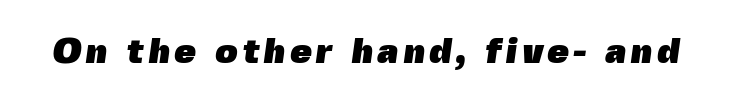
{"serif": "no", "bold": "yes", "weight": "heavy", "width": "normal", "x_height": "medium", "monospaced": "no", "underline": "no", "glyph_px": 35}
